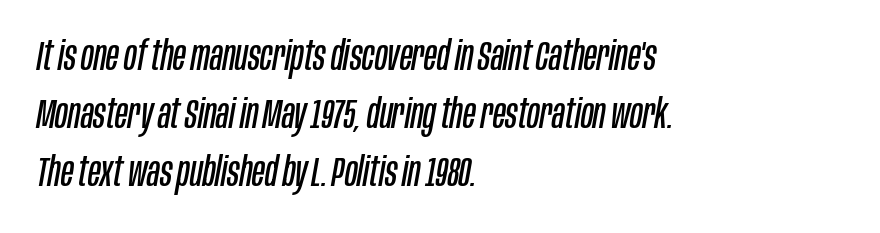
Short and long lines alike share a common starting point at left. Underline: absent. Words appear dense and cohesive because spacing is normal. Letters have the restrained weight of plain body copy at most.
